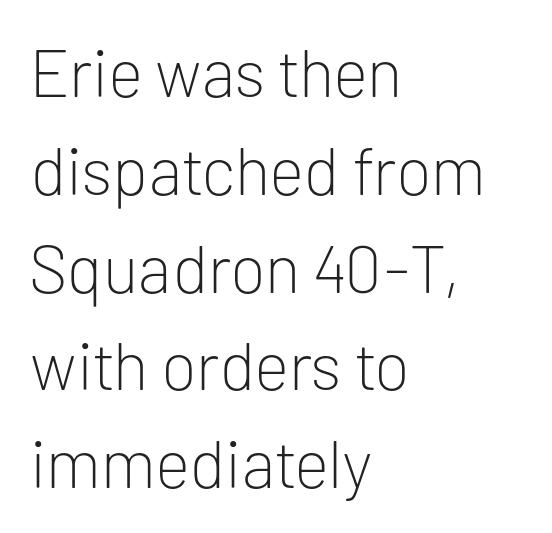
Q: Is the text bold? A: No.
Q: Is the text italic (slanted)? A: No, it is upright.
Q: Is the typeface a serif or a sans-serif typeface? A: Sans-serif.
Q: Is the text underlined? A: No.
Q: How is the paragraph aligned? A: Left-aligned.
Q: Is the spacing between letters normal or unusually wide? A: Normal.
Q: Is the spacing between lines tight, normal or loose? A: Normal.
Q: Width (condensed, normal, or wide)? A: Normal.
Q: Stroke contrast? A: Low.
Q: x-height? A: Medium.
Q: Monospaced? A: No.
